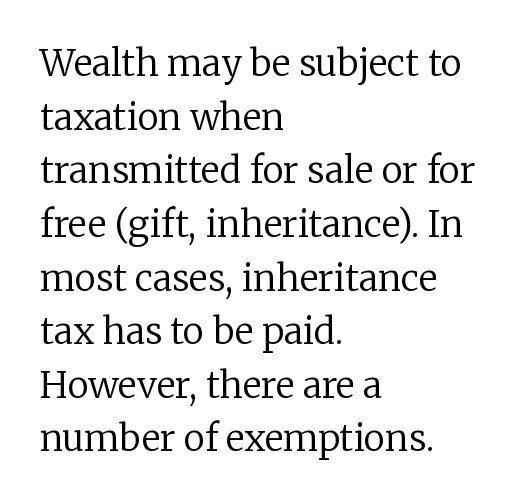
Q: Is the text bold? A: No.
Q: Is the text italic (slanted)? A: No, it is upright.
Q: Is the typeface a serif or a sans-serif typeface? A: Serif.
Q: Is the text underlined? A: No.
Q: How is the paragraph aligned? A: Left-aligned.
Q: Is the spacing between letters normal or unusually wide? A: Normal.
Q: Is the spacing between lines tight, normal or loose? A: Normal.
Q: Width (condensed, normal, or wide)? A: Normal.
Q: Stroke contrast? A: Low.
Q: x-height? A: Medium.
Q: Monospaced? A: No.
